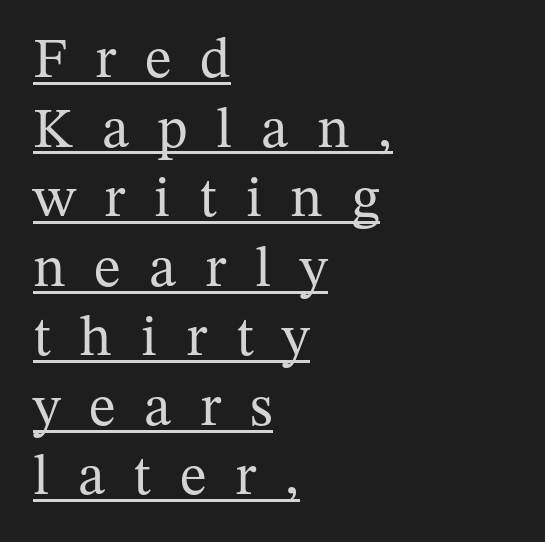
Q: Is the text bold? A: No.
Q: Is the text italic (slanted)? A: No, it is upright.
Q: Is the typeface a serif or a sans-serif typeface? A: Serif.
Q: Is the text underlined? A: Yes.
Q: How is the paragraph aligned? A: Left-aligned.
Q: Is the spacing between letters normal or unusually wide? A: Unusually wide.
Q: Width (condensed, normal, or wide)? A: Normal.
Q: Stroke contrast? A: Medium.
Q: x-height? A: Medium.
Q: Monospaced? A: No.
